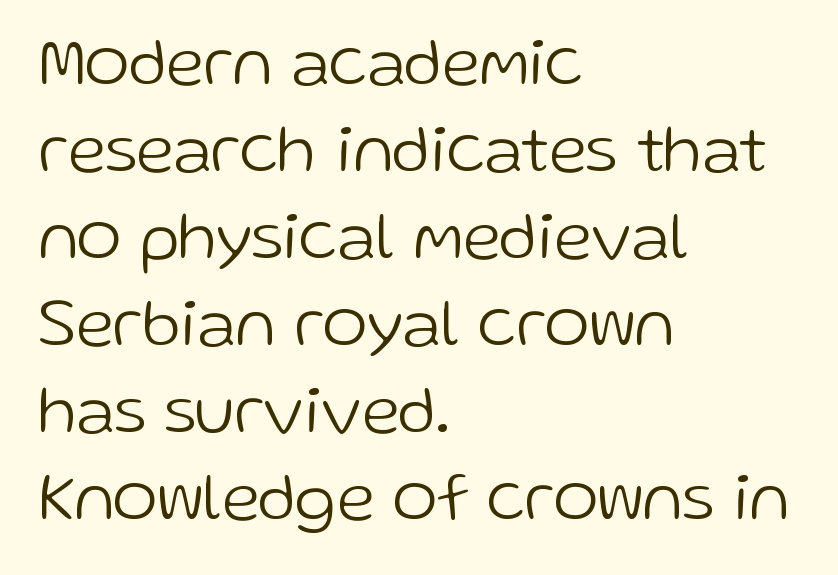
Q: Is the text bold? A: No.
Q: Is the text italic (slanted)? A: No, it is upright.
Q: Is the typeface a serif or a sans-serif typeface? A: Sans-serif.
Q: Is the text underlined? A: No.
Q: How is the paragraph aligned? A: Left-aligned.
Q: Is the spacing between letters normal or unusually wide? A: Normal.
Q: Is the spacing between lines tight, normal or loose? A: Normal.
Q: Width (condensed, normal, or wide)? A: Normal.
Q: Stroke contrast? A: Low.
Q: x-height? A: Medium.
Q: Monospaced? A: No.
